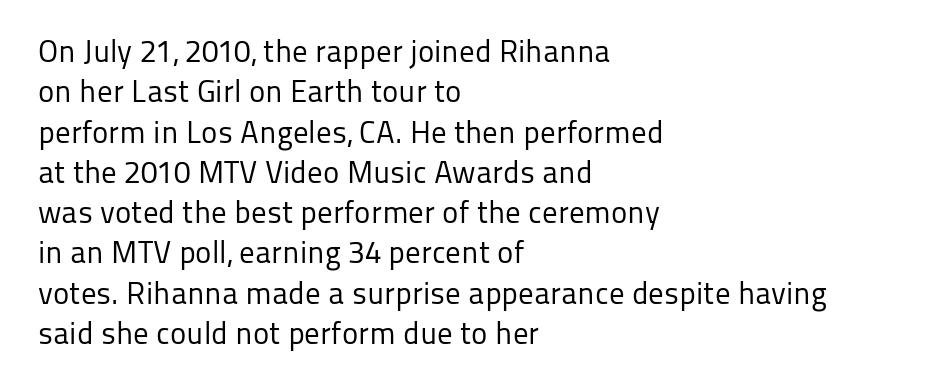
{"serif": "no", "italic": "no", "bold": "no", "weight": "regular", "width": "normal", "stroke_contrast": "low", "x_height": "medium", "monospaced": "no", "underline": "no", "align": "left", "line_spacing": "normal", "line_spacing_ratio": 1.3, "letter_spacing": "normal", "letter_spacing_em": 0.0, "glyph_px": 31}
